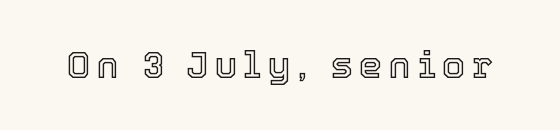
Q: Is the text italic (slanted)? A: No, it is upright.
Q: Is the text underlined? A: No.
Q: Width (condensed, normal, or wide)? A: Normal.
Q: x-height? A: Medium.
Q: Monospaced? A: No.
